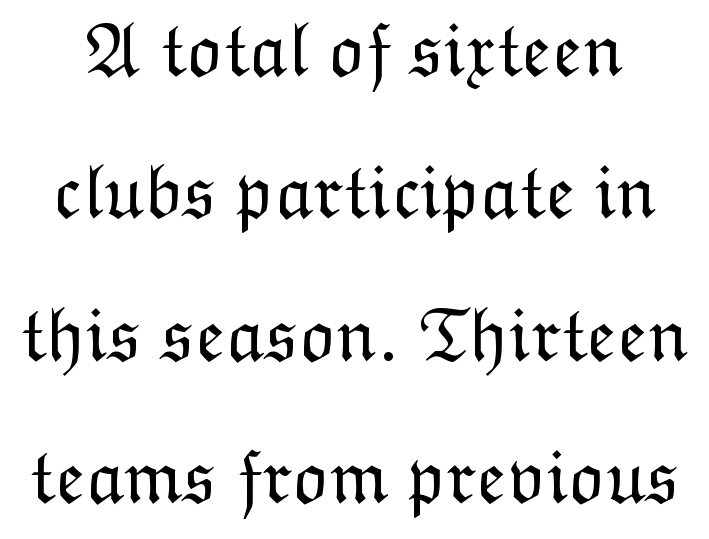
The image shows 77 px light type, upright; set line spacing 1.85x, normal letter spacing, not underlined; low stroke contrast and a medium x-height.
